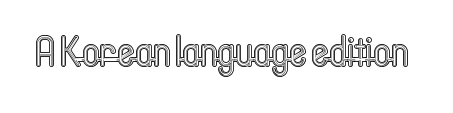
Q: Is the text italic (slanted)? A: No, it is upright.
Q: Is the text underlined? A: No.
Q: Is the spacing between letters normal or unusually wide? A: Normal.
Q: Width (condensed, normal, or wide)? A: Condensed.
Q: x-height? A: Medium.
Q: Monospaced? A: No.
